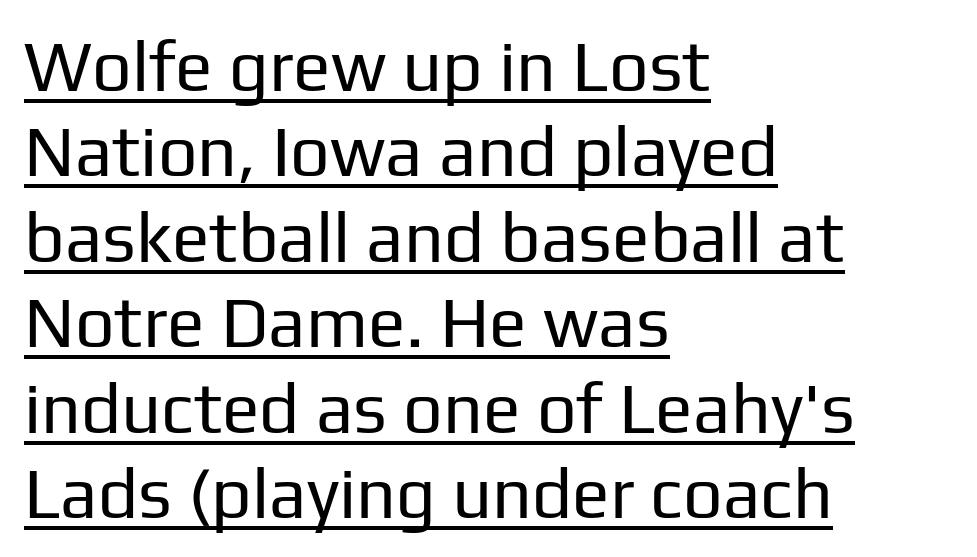
The image shows 70 px regular-weight sans-serif type, upright; set left-aligned, line spacing 1.22x, normal letter spacing, underlined; low stroke contrast and a medium x-height.
